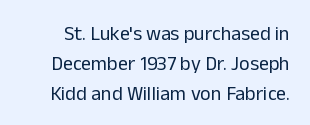
{"italic": "no", "bold": "no", "underline": "no", "line_spacing": "normal", "line_spacing_ratio": 1.49, "letter_spacing": "normal", "letter_spacing_em": 0.0, "glyph_px": 20}
